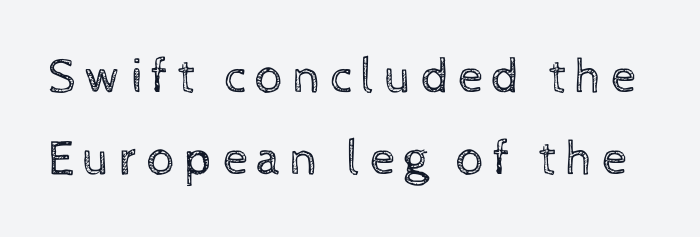
Bold? No — there's no thickening of the strokes. Tall strokes in this sample are plumb rather than angled. Note the varied advance widths — an 'i' is clearly narrower than an 'm'. Plain, unruled lines of type. The designer left line spacing at the default.
